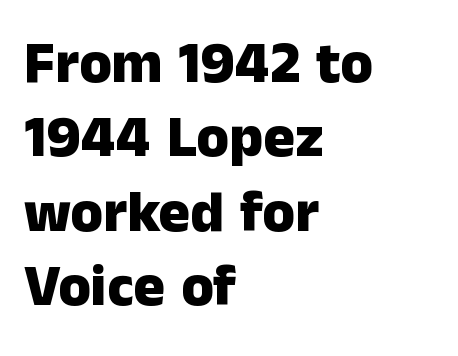
{"serif": "no", "italic": "no", "bold": "yes", "weight": "heavy", "width": "normal", "stroke_contrast": "low", "x_height": "medium", "monospaced": "no", "underline": "no", "align": "left", "line_spacing": "normal", "line_spacing_ratio": 1.26, "letter_spacing": "normal", "letter_spacing_em": 0.0, "glyph_px": 59}
